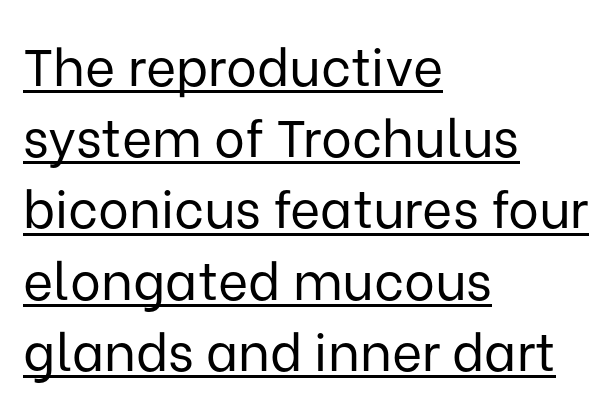
{"serif": "no", "italic": "no", "bold": "no", "weight": "regular", "width": "normal", "stroke_contrast": "low", "x_height": "medium", "monospaced": "no", "underline": "yes", "align": "left", "line_spacing": "normal", "line_spacing_ratio": 1.37, "letter_spacing": "normal", "letter_spacing_em": 0.0, "glyph_px": 52}
